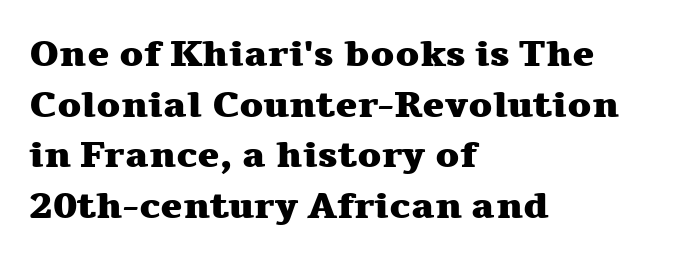
{"serif": "yes", "italic": "no", "bold": "yes", "weight": "heavy", "width": "wide", "stroke_contrast": "medium", "x_height": "medium", "monospaced": "no", "underline": "no", "align": "left", "line_spacing": "normal", "line_spacing_ratio": 1.37, "letter_spacing": "normal", "letter_spacing_em": 0.0, "glyph_px": 37}
